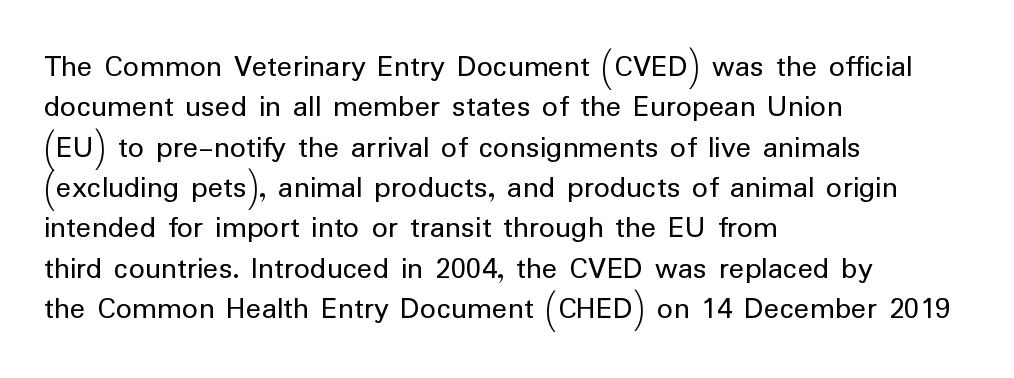
The image shows 32 px regular-weight sans-serif type, upright; set left-aligned, normal line spacing (1.26x), normal letter spacing, not underlined; low stroke contrast and a medium x-height.
